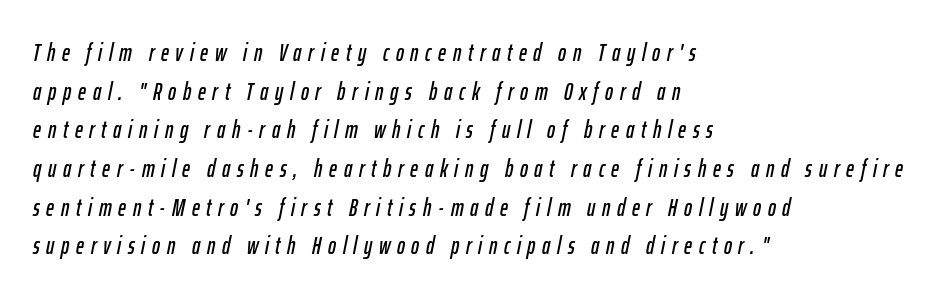
The image shows 24 px text type, italic (leaning right); set left-aligned, normal line spacing (1.61x), unusually wide letter spacing (+0.28 em), not underlined.
